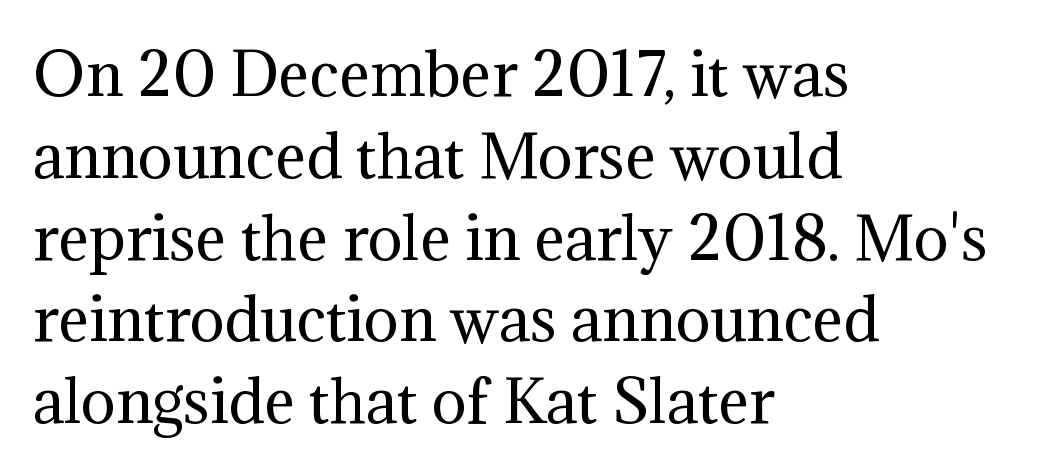
The image shows 58 px regular-weight serif type, upright; set left-aligned, normal line spacing (1.41x), normal letter spacing, not underlined; medium stroke contrast and a medium x-height.
